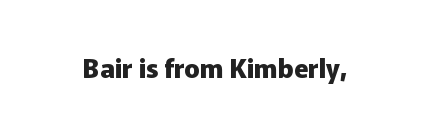
Only glyphs here, with clear space below each row. Rendered with straight, roman letterforms. The glyphs have the mass of a bold cut. Observe the ordinary spacing: letters are neighbours, not strangers.
